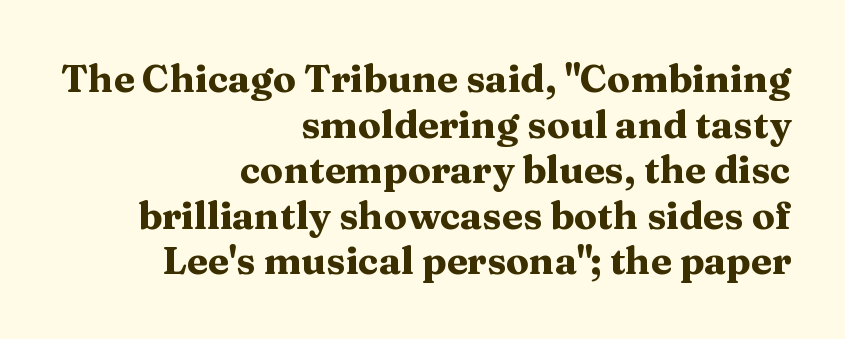
{"serif": "yes", "italic": "no", "bold": "yes", "weight": "heavy", "width": "wide", "stroke_contrast": "medium", "x_height": "medium", "monospaced": "no", "underline": "no", "align": "right", "line_spacing_ratio": 1.2, "letter_spacing": "normal", "letter_spacing_em": 0.0, "glyph_px": 38}
